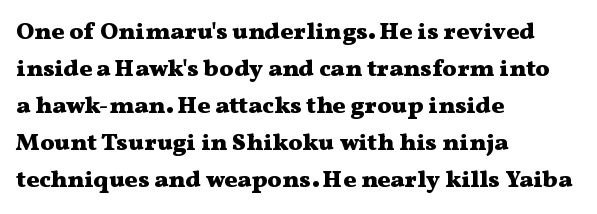
The image shows 24 px bold type, upright; set left-aligned, normal line spacing (1.54x), normal letter spacing, not underlined.
